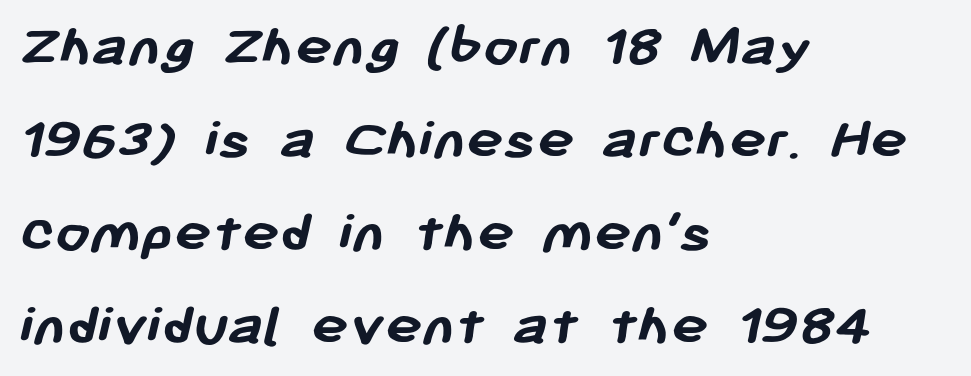
{"serif": "no", "bold": "yes", "weight": "semibold", "width": "normal", "stroke_contrast": "low", "x_height": "medium", "monospaced": "no", "underline": "no", "align": "left", "line_spacing": "normal", "line_spacing_ratio": 1.5, "letter_spacing": "normal", "letter_spacing_em": 0.0, "glyph_px": 62}
